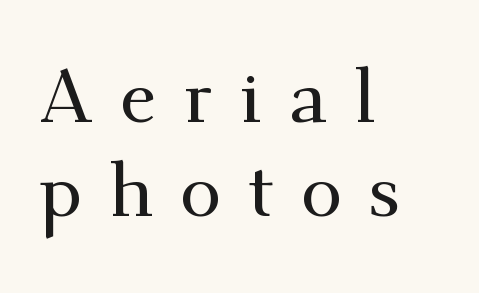
Examine the stroke ends and you'll spot serifs. The tracking jumps out immediately: characters are airy and widely separated. Visually the block forms a straight wall on the left and a jagged coastline on the right. Spacing verdict: proportional, widths tailored to each character.
